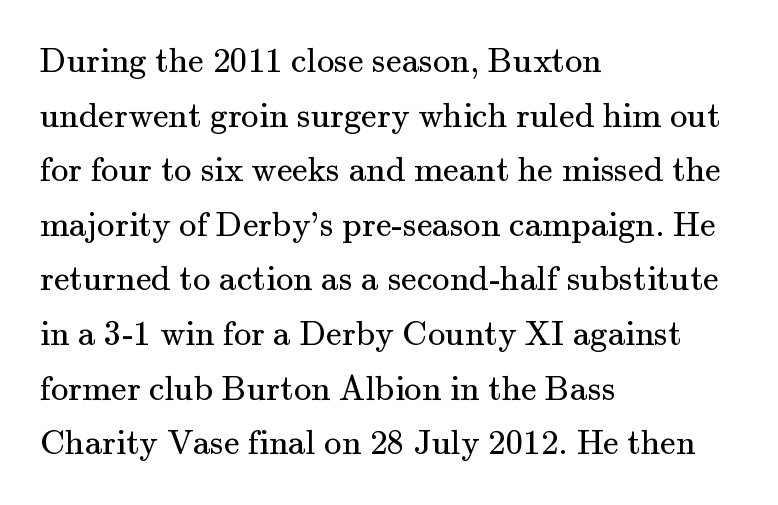
Q: Is the text bold? A: No.
Q: Is the text italic (slanted)? A: No, it is upright.
Q: Is the typeface a serif or a sans-serif typeface? A: Serif.
Q: Is the text underlined? A: No.
Q: How is the paragraph aligned? A: Left-aligned.
Q: Is the spacing between letters normal or unusually wide? A: Normal.
Q: Is the spacing between lines tight, normal or loose? A: Normal.
Q: Width (condensed, normal, or wide)? A: Normal.
Q: Stroke contrast? A: Medium.
Q: x-height? A: Small.
Q: Monospaced? A: No.
